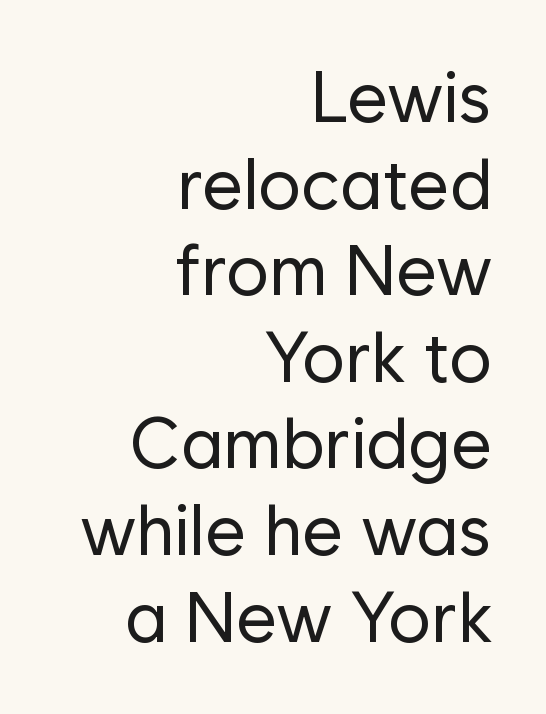
Q: Is the text bold? A: No.
Q: Is the text italic (slanted)? A: No, it is upright.
Q: Is the typeface a serif or a sans-serif typeface? A: Sans-serif.
Q: Is the text underlined? A: No.
Q: How is the paragraph aligned? A: Right-aligned.
Q: Is the spacing between letters normal or unusually wide? A: Normal.
Q: Width (condensed, normal, or wide)? A: Normal.
Q: Stroke contrast? A: Low.
Q: x-height? A: Medium.
Q: Monospaced? A: No.
